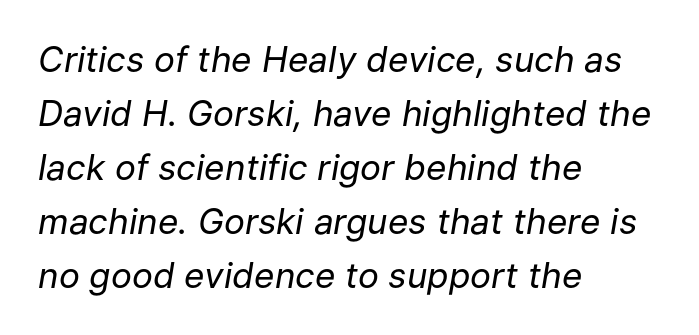
Vertically, the passage feels balanced, rows spaced as you'd expect. How are the letters spaced? Ordinarily, with no added tracking. Check under the words: just untouched page. Does the copy run flush right? No — it runs flush left. The weight tops out at a normal text grade. This sample has the flowing, uneven cadence of proportional lettering.
